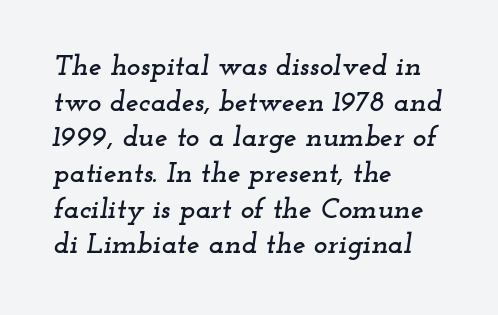
The image shows 29 px wide serif type, italic (leaning right); set left-aligned, line spacing 1.23x, normal letter spacing, not underlined; low stroke contrast and a small x-height.
